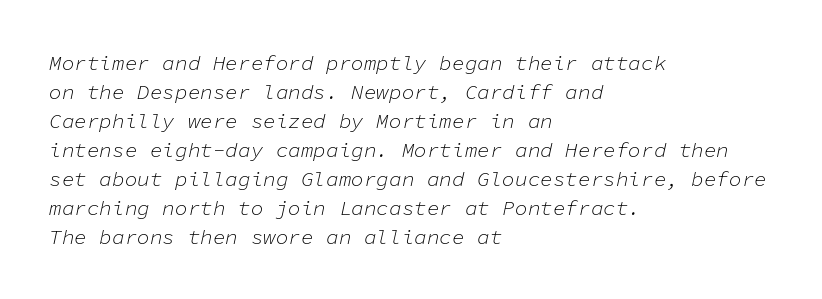
Successive baselines arrive at the customary interval. The string is rendered with underlining switched off. Each line starts at the same left margin while the right side varies. There's an unmistakable incline to the writing here. The letters look calm and open, with moderate or lighter stems.
